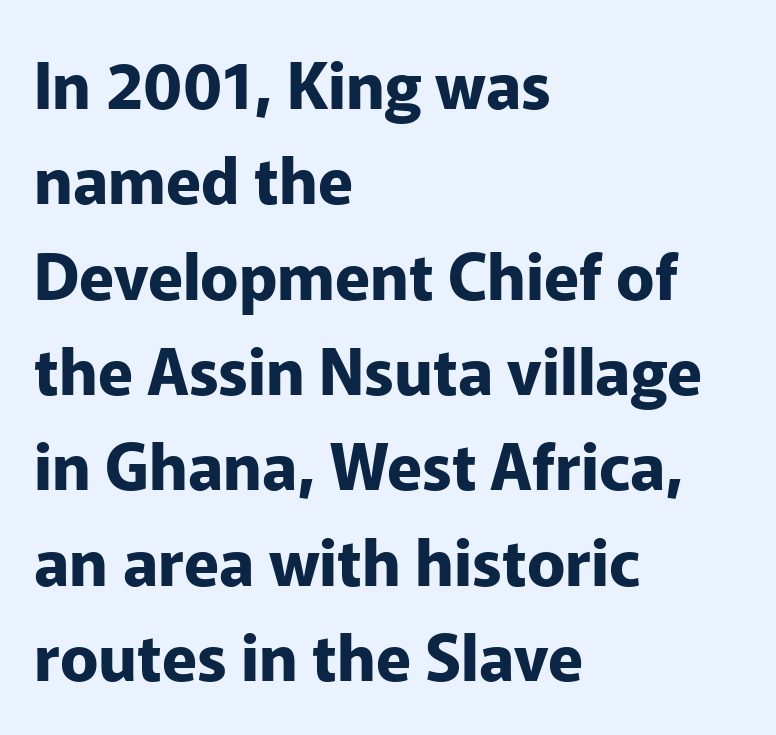
The image shows 64 px bold sans-serif type, upright; set left-aligned, normal line spacing (1.49x), normal letter spacing, not underlined; low stroke contrast and a medium x-height.
